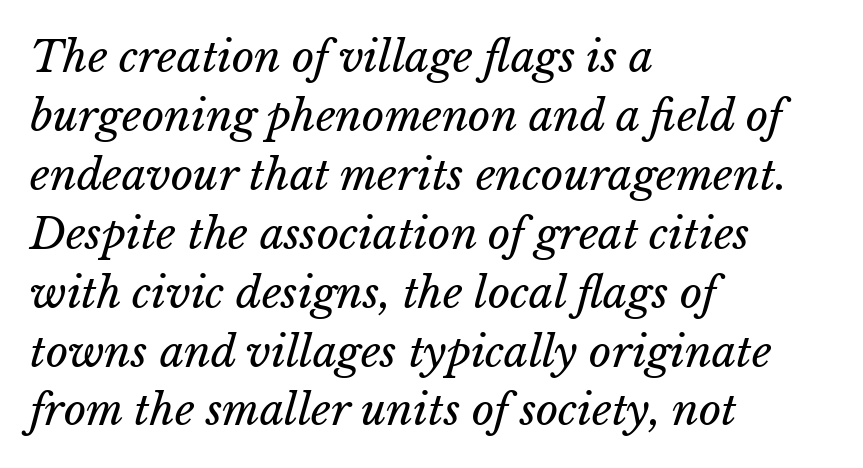
Q: Is the text bold? A: No.
Q: Is the text underlined? A: No.
Q: How is the paragraph aligned? A: Left-aligned.
Q: Is the spacing between letters normal or unusually wide? A: Normal.
Q: Is the spacing between lines tight, normal or loose? A: Normal.
Q: Width (condensed, normal, or wide)? A: Normal.
Q: Stroke contrast? A: Low.
Q: x-height? A: Medium.
Q: Monospaced? A: No.
